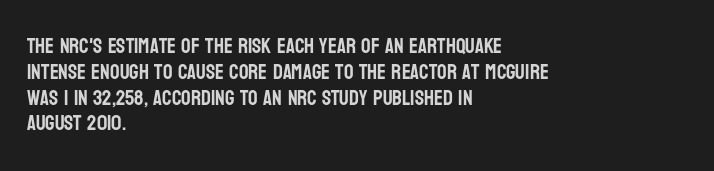
Q: Is the text italic (slanted)? A: No, it is upright.
Q: Is the text underlined? A: No.
Q: How is the paragraph aligned? A: Left-aligned.
Q: Is the spacing between letters normal or unusually wide? A: Normal.
